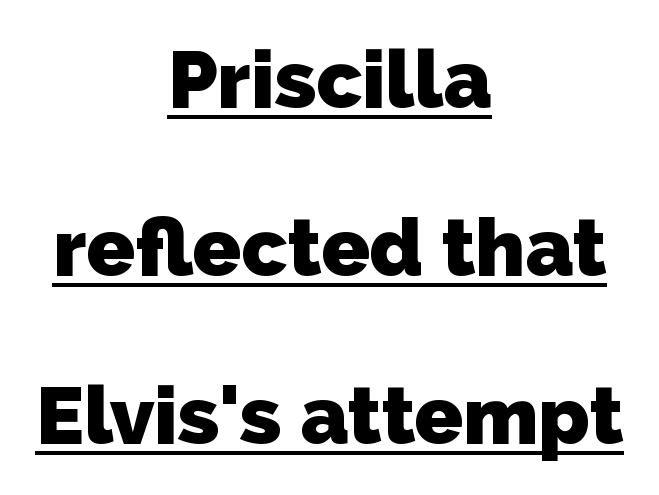
A baseline rule has been typeset under these characters. Proportional: the letters do not fall into vertical columns. The rendering uses a bold face; every stroke is thick and dark. Grotesque or geometric, the face here clearly has no serifs. Layout note: lines centered.
